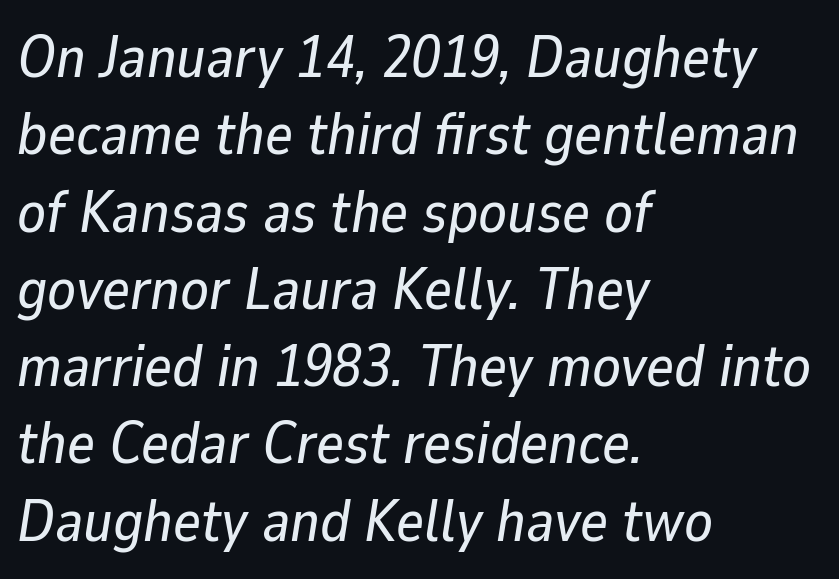
Q: Is the text italic (slanted)? A: Yes, it leans right by about 9 degrees.
Q: Is the text underlined? A: No.
Q: How is the paragraph aligned? A: Left-aligned.
Q: Is the spacing between letters normal or unusually wide? A: Normal.
Q: Is the spacing between lines tight, normal or loose? A: Normal.
Q: Width (condensed, normal, or wide)? A: Normal.
Q: Stroke contrast? A: Low.
Q: x-height? A: Medium.
Q: Monospaced? A: No.
